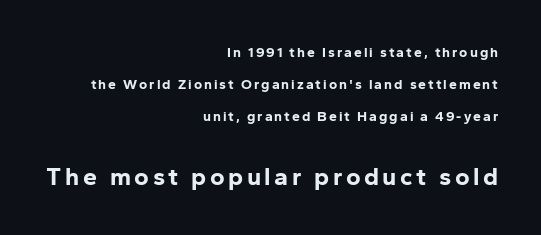
{"italic": "no", "bold": "yes", "underline": "no", "align": "right", "line_spacing": "loose", "line_spacing_ratio": 2.3, "larger_block": "second", "size_ratio": 1.79, "glyph_px": 25}
